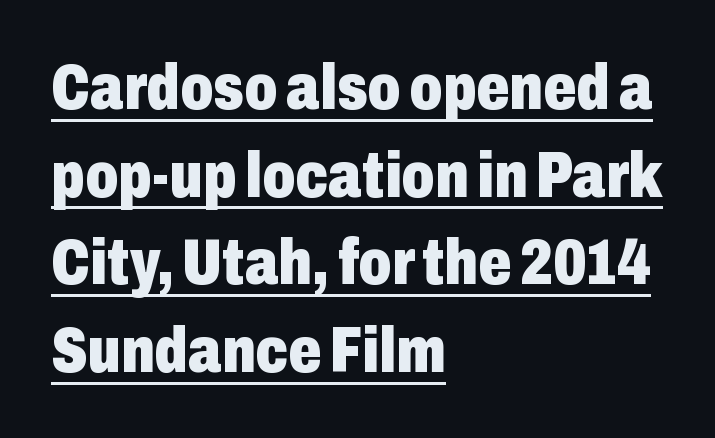
Q: Is the text bold? A: Yes.
Q: Is the text italic (slanted)? A: No, it is upright.
Q: Is the typeface a serif or a sans-serif typeface? A: Sans-serif.
Q: Is the text underlined? A: Yes.
Q: How is the paragraph aligned? A: Left-aligned.
Q: Is the spacing between letters normal or unusually wide? A: Normal.
Q: Is the spacing between lines tight, normal or loose? A: Normal.
Q: Width (condensed, normal, or wide)? A: Condensed.
Q: Stroke contrast? A: Low.
Q: x-height? A: Medium.
Q: Monospaced? A: No.
